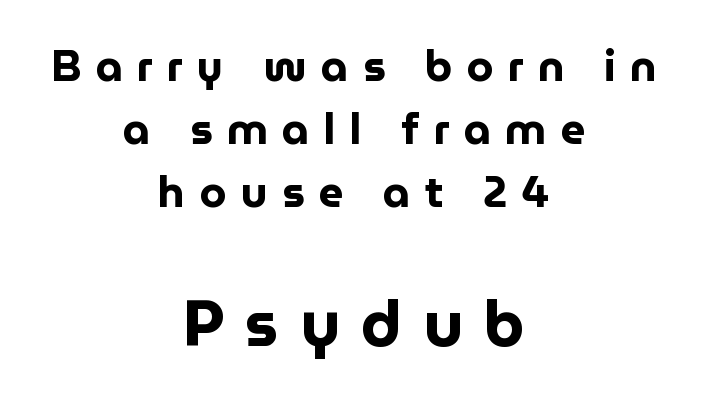
{"serif": "no", "italic": "no", "bold": "yes", "weight": "bold", "width": "normal", "stroke_contrast": "low", "x_height": "medium", "monospaced": "no", "underline": "no", "align": "center", "line_spacing": "normal", "line_spacing_ratio": 1.47, "letter_spacing": "wide", "letter_spacing_em": 0.33, "larger_block": "second", "size_ratio": 1.49, "glyph_px": 64}
